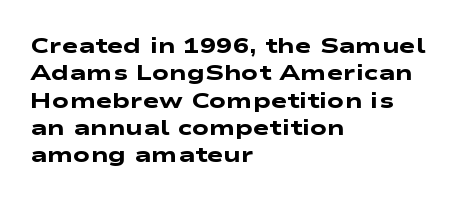
The image shows 22 px bold type; set left-aligned, line spacing 1.24x, normal letter spacing, not underlined.
